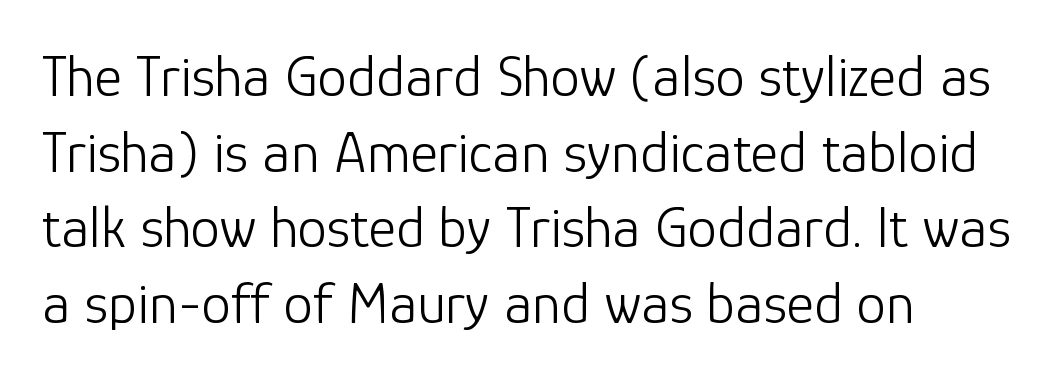
The image shows 59 px light sans-serif type, upright; set left-aligned, normal line spacing (1.28x), normal letter spacing, not underlined; low stroke contrast and a medium x-height.
